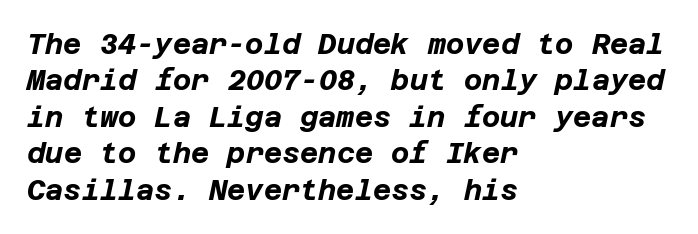
Q: Is the text bold? A: Yes.
Q: Is the text italic (slanted)? A: Yes, it leans right by about 12 degrees.
Q: Is the text underlined? A: No.
Q: How is the paragraph aligned? A: Left-aligned.
Q: Is the spacing between letters normal or unusually wide? A: Normal.
Q: Is the spacing between lines tight, normal or loose? A: Normal.
Q: Width (condensed, normal, or wide)? A: Normal.
Q: Stroke contrast? A: Low.
Q: x-height? A: Large.
